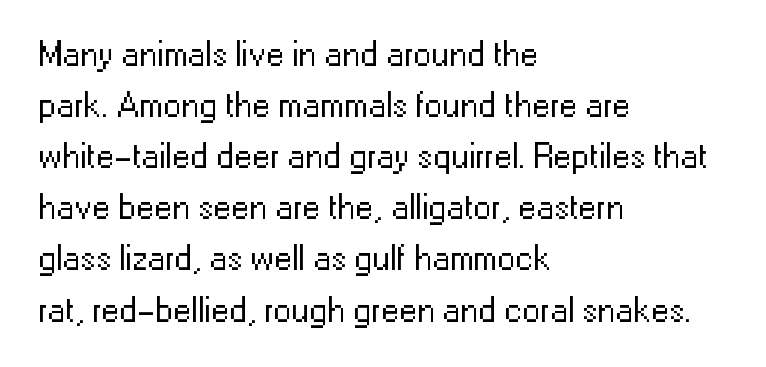
The image shows 36 px regular-weight sans-serif type, upright; set left-aligned, normal line spacing (1.42x), normal letter spacing, not underlined; low stroke contrast and a medium x-height.
